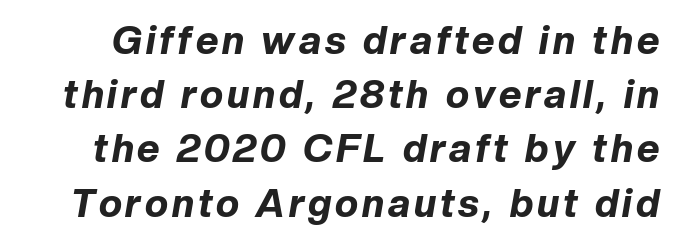
The specimen omits any rule beneath the text block's lines. Tall strokes in this sample are angled rather than plumb. The letters are bold, with thick, heavy strokes. Normally led — the rows are evenly, conventionally spaced.
